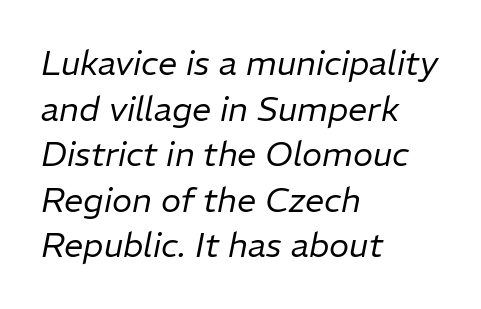
The image shows 34 px regular-weight type, italic (leaning right); set left-aligned, normal line spacing (1.34x), normal letter spacing, not underlined; low stroke contrast and a medium x-height.
